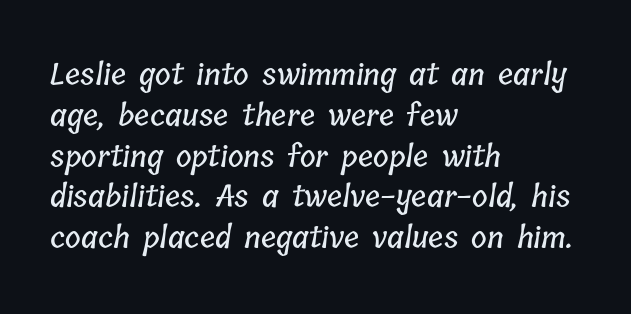
Q: Is the text underlined? A: No.
Q: How is the paragraph aligned? A: Left-aligned.
Q: Is the spacing between letters normal or unusually wide? A: Normal.
Q: Is the spacing between lines tight, normal or loose? A: Normal.
Q: Width (condensed, normal, or wide)? A: Condensed.
Q: Stroke contrast? A: Low.
Q: x-height? A: Medium.
Q: Monospaced? A: No.
